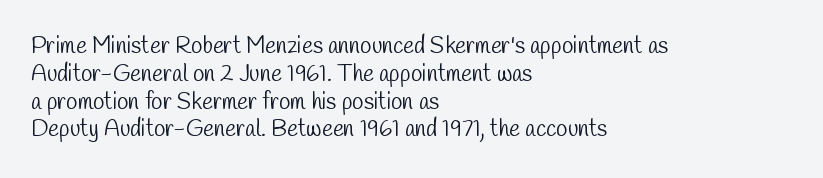
{"bold": "no", "underline": "no", "align": "left", "line_spacing_ratio": 1.21, "letter_spacing": "normal", "letter_spacing_em": 0.0, "glyph_px": 23}
